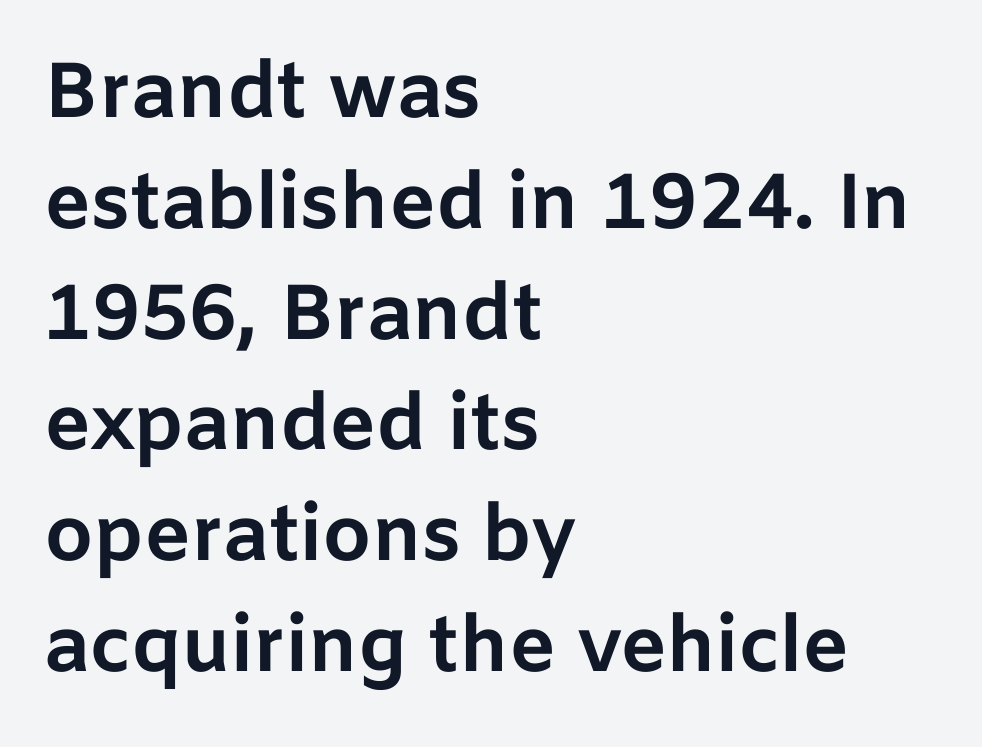
The setting favours the left margin, as ordinary paragraphs usually do. These lines were composed using upright roman letters. The strokes are fattened all the way to bold. Regarding leading, the lines here are spaced in the standard way. You could not count columns in this text — the font is proportionally spaced.
